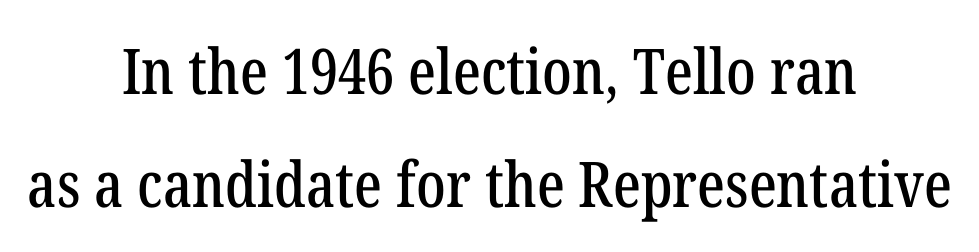
The image shows 63 px condensed serif type, upright; set centered, line spacing 1.79x, normal letter spacing, not underlined; low stroke contrast and a medium x-height.
